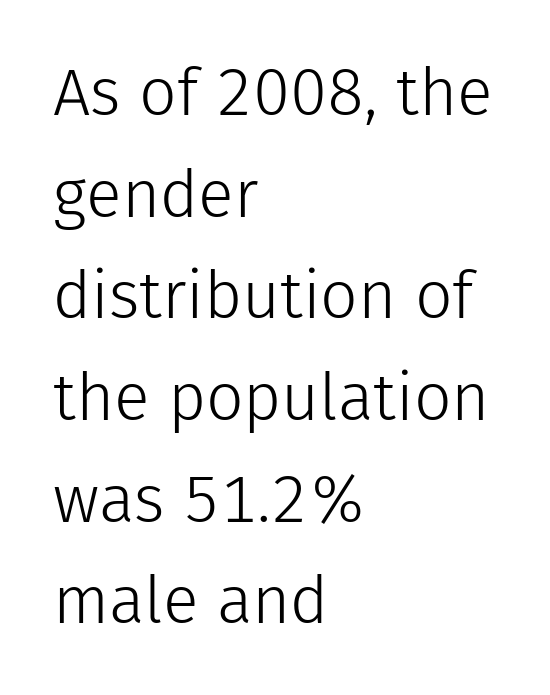
{"serif": "no", "italic": "no", "bold": "no", "weight": "light", "width": "normal", "stroke_contrast": "low", "x_height": "medium", "monospaced": "no", "underline": "no", "align": "left", "line_spacing": "normal", "line_spacing_ratio": 1.54, "letter_spacing": "normal", "letter_spacing_em": 0.0, "glyph_px": 66}
